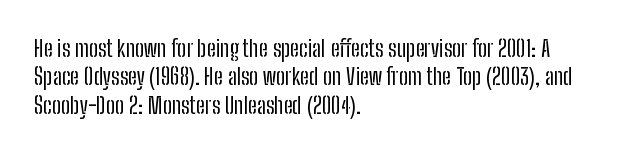
The image shows 23 px text type, upright; set left-aligned, line spacing 1.23x, normal letter spacing, not underlined.
